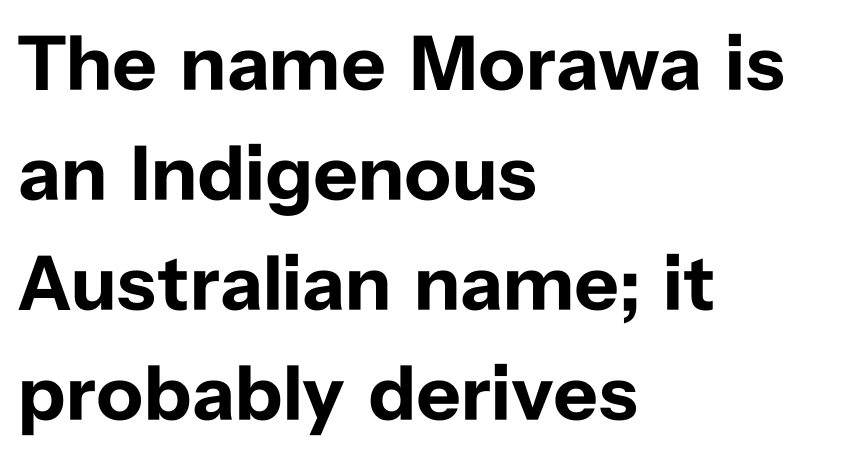
Students, note that the glyphs here touch the page at normal intervals. A typesetter would call this proportional, since set widths differ per character. Summary of weight: heavy, a full bold. Quick note: interline space is typical.
